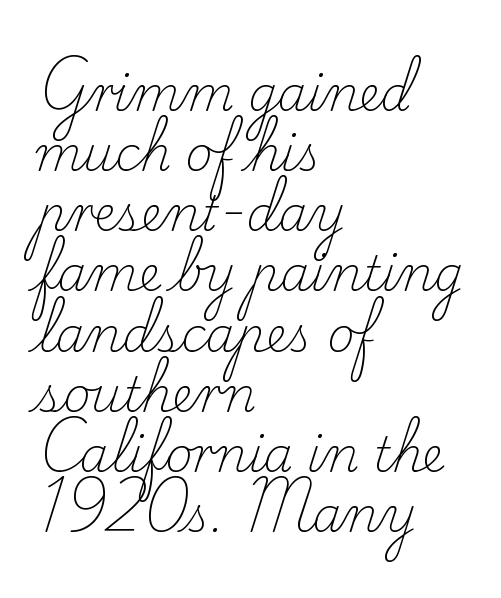
Q: Is the text bold? A: No.
Q: Is the text italic (slanted)? A: Yes.
Q: Is the typeface a serif or a sans-serif typeface? A: Serif.
Q: Is the text underlined? A: No.
Q: How is the paragraph aligned? A: Left-aligned.
Q: Is the spacing between letters normal or unusually wide? A: Normal.
Q: Is the spacing between lines tight, normal or loose? A: Normal.
Q: Width (condensed, normal, or wide)? A: Normal.
Q: Stroke contrast? A: Low.
Q: x-height? A: Small.
Q: Monospaced? A: No.
